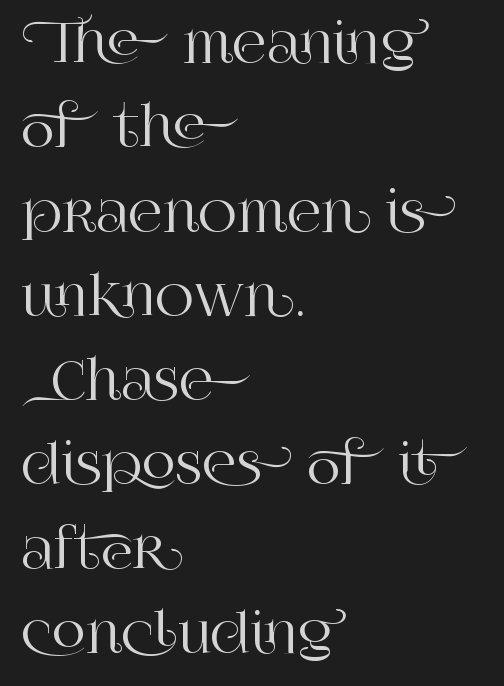
This rendering leaves character spacing at its baseline value. Does the type have serifs? Yes, each stem ends in a small foot. Notice how the stems are strictly vertical — no italics here. The text block is weighted toward the left margin, trailing off unevenly rightward. Words float on clear page, feet unadorned.
